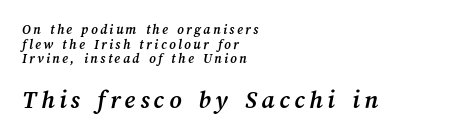
The image shows 26 px bold type; set left-aligned, tight line spacing (1.05x), not underlined; the second (bottom) block is 1.86x larger.
